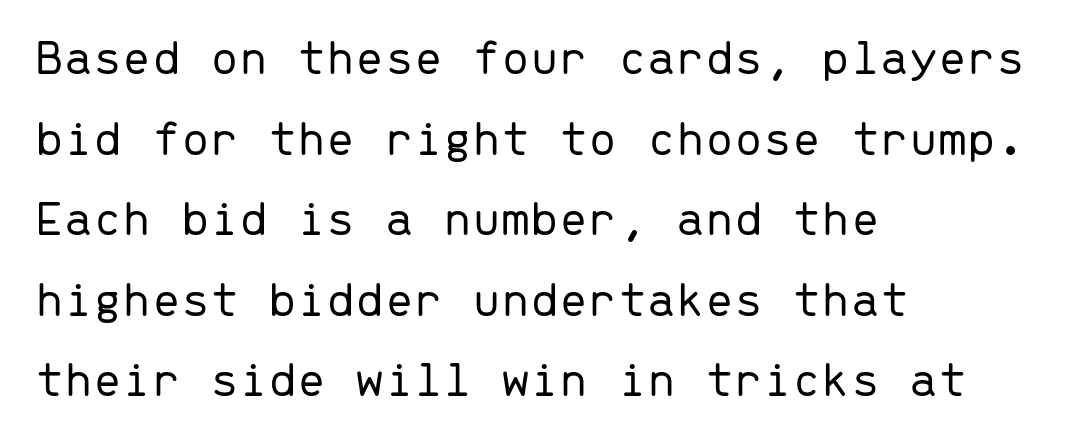
{"serif": "no", "italic": "no", "bold": "no", "weight": "light", "width": "normal", "stroke_contrast": "low", "x_height": "medium", "monospaced": "yes", "underline": "no", "align": "left", "line_spacing": "normal", "line_spacing_ratio": 1.55, "letter_spacing": "normal", "letter_spacing_em": 0.0, "glyph_px": 52}
